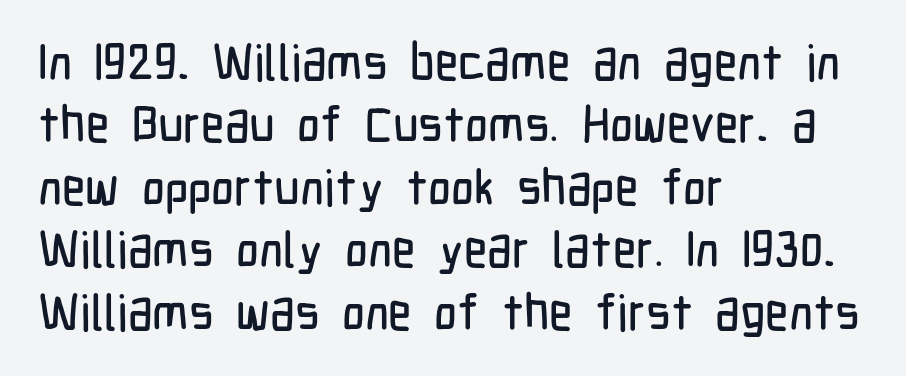
Q: Is the text italic (slanted)? A: No, it is upright.
Q: Is the typeface a serif or a sans-serif typeface? A: Sans-serif.
Q: Is the text underlined? A: No.
Q: How is the paragraph aligned? A: Left-aligned.
Q: Is the spacing between letters normal or unusually wide? A: Normal.
Q: Is the spacing between lines tight, normal or loose? A: Normal.
Q: Width (condensed, normal, or wide)? A: Condensed.
Q: Stroke contrast? A: Low.
Q: x-height? A: Medium.
Q: Monospaced? A: No.
